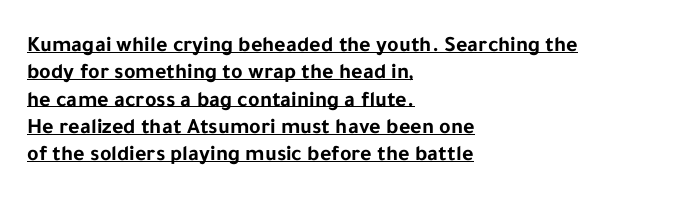
The image shows 22 px bold type, upright; set left-aligned, line spacing 1.24x, normal letter spacing, underlined.
